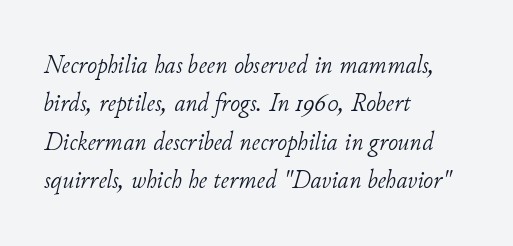
Q: Is the text bold? A: No.
Q: Is the text italic (slanted)? A: Yes, it leans right by about 11 degrees.
Q: Is the text underlined? A: No.
Q: How is the paragraph aligned? A: Left-aligned.
Q: Is the spacing between letters normal or unusually wide? A: Normal.
Q: Is the spacing between lines tight, normal or loose? A: Normal.
